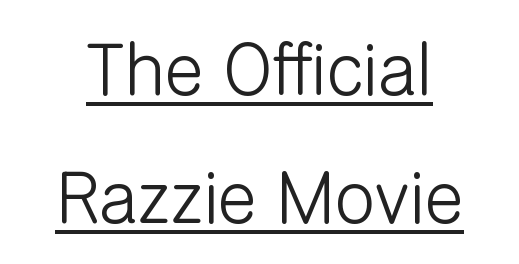
The image shows 73 px light sans-serif type, upright; set centered, line spacing 1.75x, normal letter spacing, underlined; low stroke contrast and a medium x-height.
